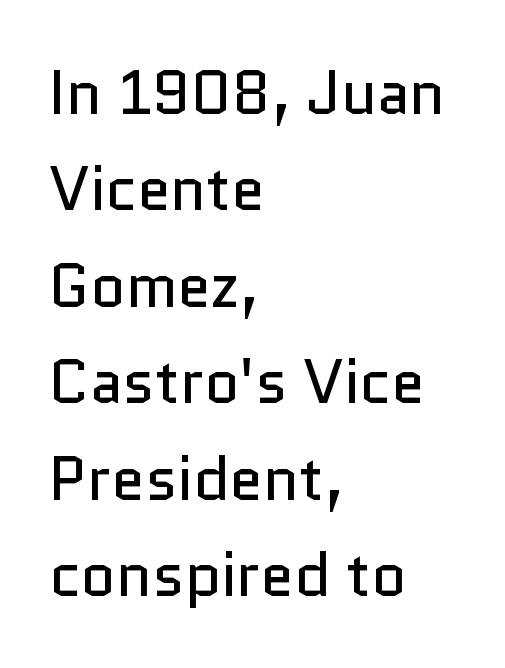
{"serif": "no", "italic": "no", "bold": "no", "weight": "regular", "width": "normal", "stroke_contrast": "low", "x_height": "medium", "monospaced": "no", "underline": "no", "align": "left", "line_spacing": "normal", "line_spacing_ratio": 1.58, "letter_spacing": "normal", "letter_spacing_em": 0.0, "glyph_px": 61}
